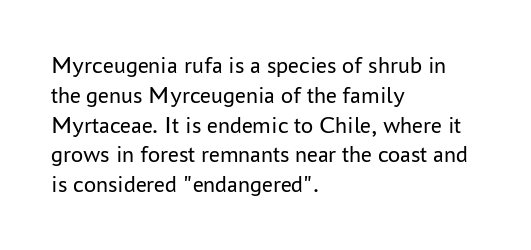
{"italic": "no", "bold": "no", "underline": "no", "align": "left", "line_spacing_ratio": 1.24, "letter_spacing": "normal", "letter_spacing_em": 0.0, "glyph_px": 24}
